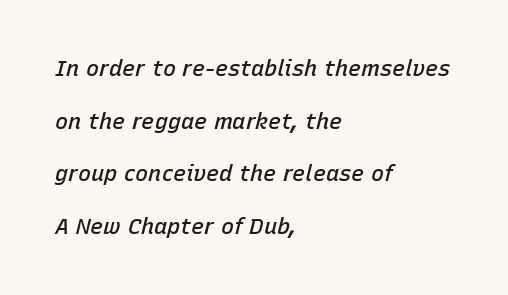
Tracking value appears to be zero — textbook default spacing. The typography opts for an oblique posture over an upright one. Every row of glyphs begins at an identical x-position on the left. Only glyphs here, with clear space below each row. Regarding leading, the lines here are spaced well apart.
